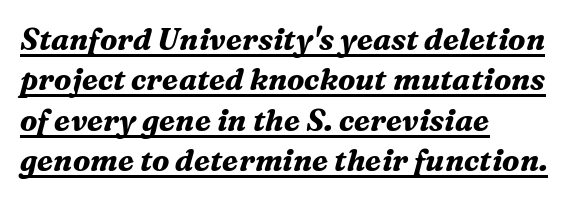
The image shows 30 px bold serif type, italic (leaning right); set left-aligned, normal line spacing (1.35x), normal letter spacing, underlined; medium stroke contrast and a medium x-height.
